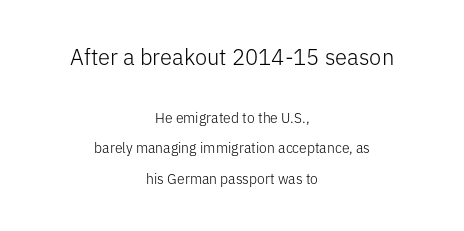
{"italic": "no", "bold": "no", "underline": "no", "align": "center", "line_spacing": "loose", "line_spacing_ratio": 2.18, "letter_spacing": "normal", "letter_spacing_em": 0.0, "larger_block": "first", "size_ratio": 1.57, "glyph_px": 22}
